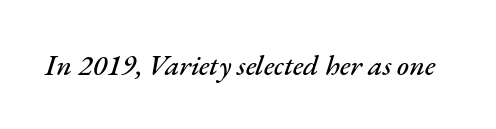
The image shows 29 px text type, italic (leaning right); set normal letter spacing, not underlined; medium stroke contrast and a small x-height.
